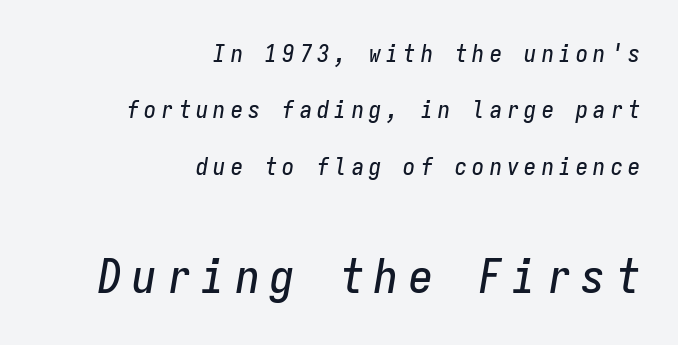
Each new line begins a long way beneath the previous one. Is the type slanted? Yes — the strokes lean at a clear angle. Monospaced: the letters line up in strict vertical columns. Descenders hang freely into open space. The compositor pushed each line to the right boundary. Top chunk: small. Bottom chunk: large.
